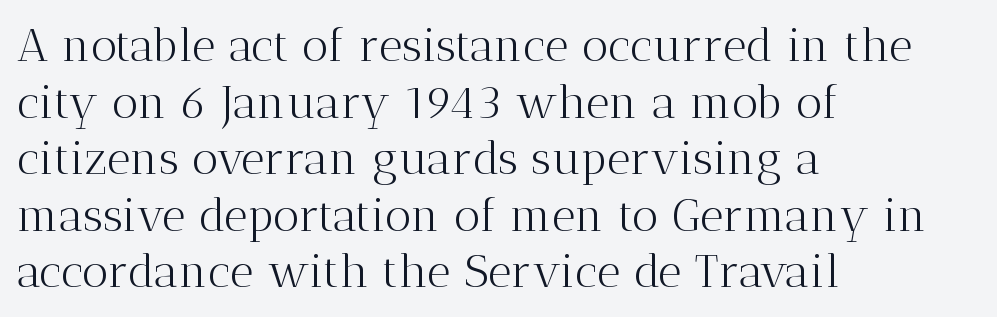
Q: Is the text bold? A: No.
Q: Is the text italic (slanted)? A: No, it is upright.
Q: Is the typeface a serif or a sans-serif typeface? A: Serif.
Q: Is the text underlined? A: No.
Q: How is the paragraph aligned? A: Left-aligned.
Q: Is the spacing between letters normal or unusually wide? A: Normal.
Q: Width (condensed, normal, or wide)? A: Normal.
Q: Stroke contrast? A: Medium.
Q: x-height? A: Medium.
Q: Monospaced? A: No.
